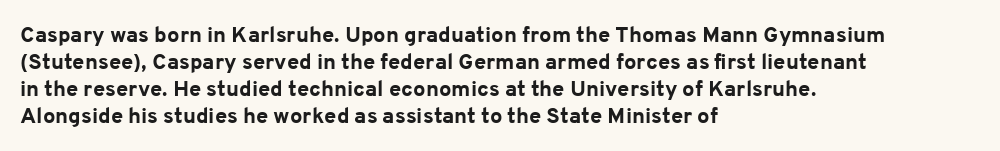
The setting favours the left margin, as ordinary paragraphs usually do. The strip under each line holds only bare page. Every letter is thick-stroked: bold, no question. In terms of posture, this sample is upright. Is the letter spacing exaggerated? No — it looks like the ordinary default.
